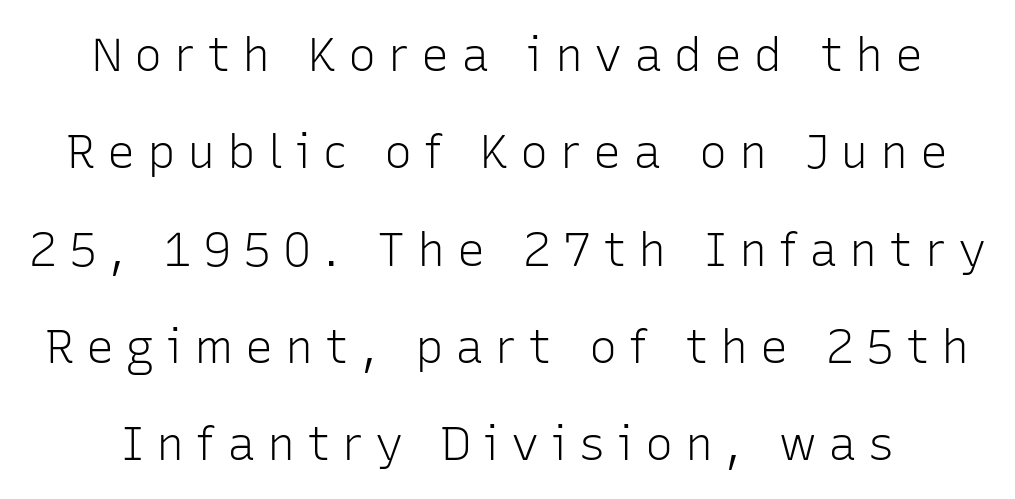
The strip under each line holds only bare page. The specimen reads as upright at a glance. Here the designer chose a conventional face with non-uniform glyph widths. The typeface has the unassuming heft of standard copy or less. Does the leading feel generous? Absolutely, it's lavish. The tracking reads as deliberately expanded to a designer's eye.
